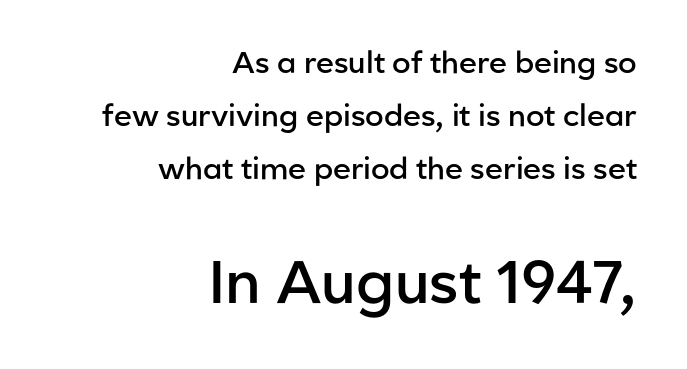
{"serif": "no", "italic": "no", "bold": "semi", "weight": "semibold", "width": "normal", "stroke_contrast": "low", "x_height": "medium", "monospaced": "no", "underline": "no", "align": "right", "line_spacing_ratio": 1.77, "letter_spacing": "normal", "letter_spacing_em": 0.0, "larger_block": "second", "size_ratio": 2.0, "glyph_px": 60}
